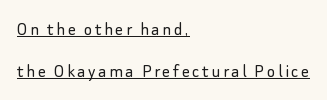
The image shows 20 px text type, upright; set left-aligned, loose line spacing (2.1x), underlined.
